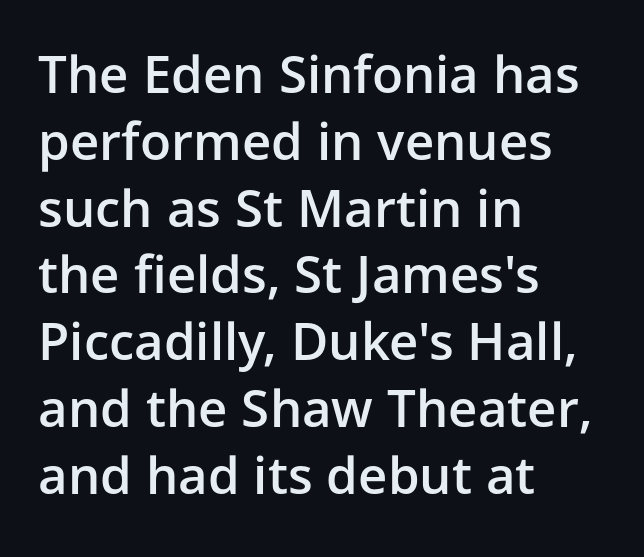
The compositor pushed each line to the left boundary. Think of a printed novel: that variable character pitch is what you see here. This sample uses an upright cut, with every glyph sitting square on the baseline. A typesetter would call this leading conventional body-copy spacing.
